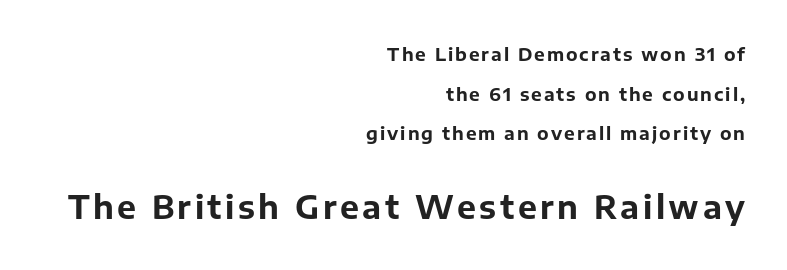
{"serif": "no", "italic": "no", "bold": "yes", "weight": "bold", "width": "normal", "stroke_contrast": "low", "x_height": "medium", "monospaced": "no", "underline": "no", "align": "right", "line_spacing": "loose", "line_spacing_ratio": 2.2, "larger_block": "second", "size_ratio": 1.78, "glyph_px": 32}
